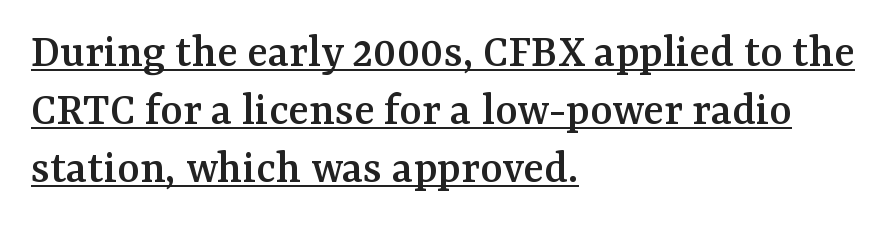
{"serif": "yes", "italic": "no", "width": "normal", "stroke_contrast": "medium", "x_height": "medium", "monospaced": "no", "underline": "yes", "align": "left", "line_spacing_ratio": 1.21, "letter_spacing": "normal", "letter_spacing_em": 0.0, "glyph_px": 48}
